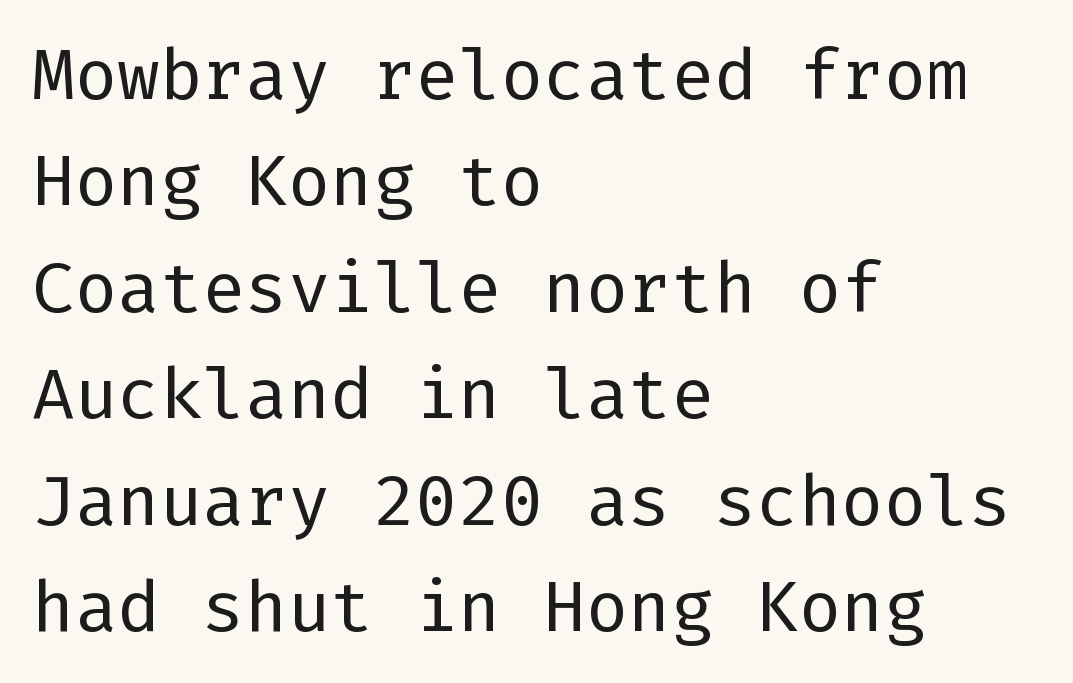
The image shows 71 px regular-weight sans-serif type, upright; set left-aligned, normal line spacing (1.5x), normal letter spacing, not underlined; low stroke contrast and a medium x-height.
